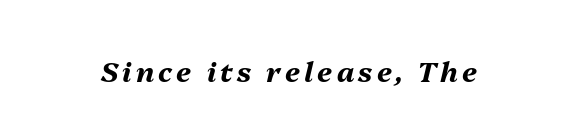
{"italic": "yes", "lean": "right", "slant_degrees": 13, "bold": "yes", "weight": "bold", "width": "normal", "stroke_contrast": "medium", "x_height": "medium", "monospaced": "no", "underline": "no", "glyph_px": 28}
